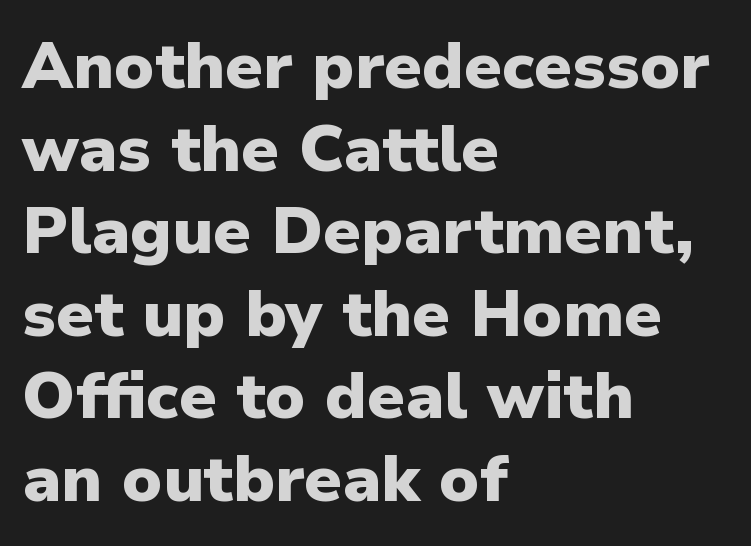
Short and long lines alike share a common starting point at left. The face used here is rendered with its standard letterfit. This is sans-serif lettering, the kind often seen on screens and signage. Anything drawn beneath the words? Only blank space. In terms of posture, this sample is upright. Notice how thick the strokes are: this is what a full bold looks like.
